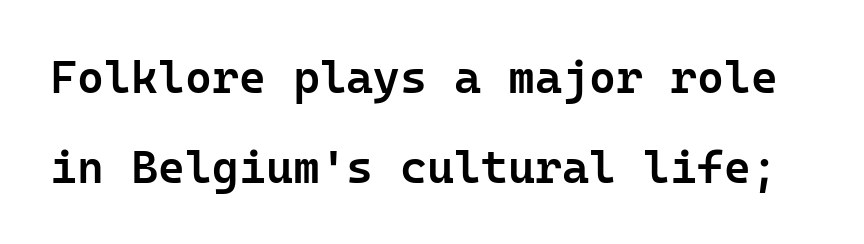
The image shows 46 px semibold sans-serif type, upright, monospaced; set loose line spacing (1.95x), normal letter spacing, not underlined; low stroke contrast and a medium x-height.
